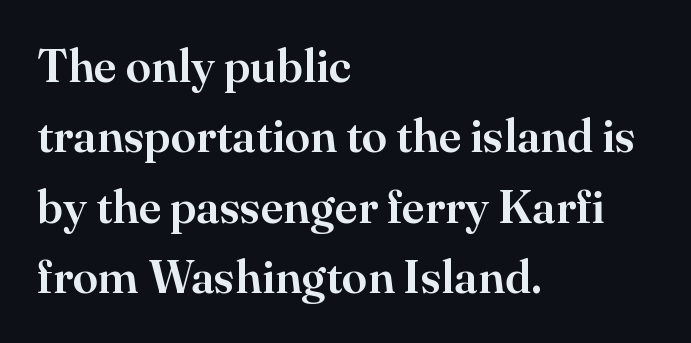
A clean baseline with only descenders dipping below it. Here the glyphs are tracked normally, forming tight word shapes. Every stem runs plumb, perpendicular to the baseline. Each new line begins a customary step beneath the previous one. Which margin do the lines hug? The left one — the right edge is uneven.
